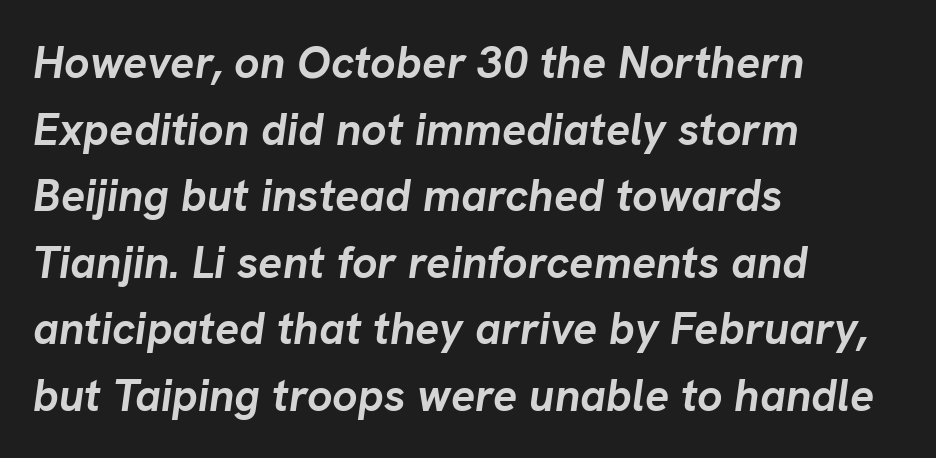
The image shows 45 px semibold type, italic (leaning right); set left-aligned, normal line spacing (1.48x), normal letter spacing, not underlined; low stroke contrast and a medium x-height.
